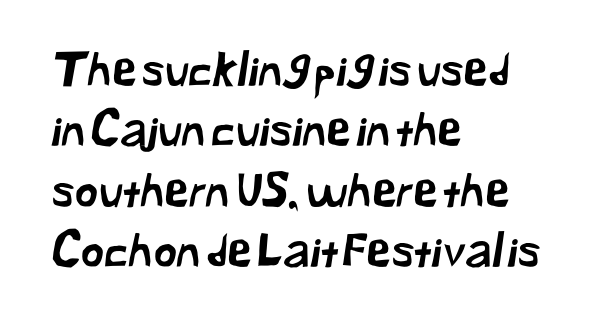
Q: Is the typeface a serif or a sans-serif typeface? A: Sans-serif.
Q: Is the text underlined? A: No.
Q: How is the paragraph aligned? A: Left-aligned.
Q: Is the spacing between letters normal or unusually wide? A: Normal.
Q: Is the spacing between lines tight, normal or loose? A: Normal.
Q: Width (condensed, normal, or wide)? A: Normal.
Q: Stroke contrast? A: Low.
Q: x-height? A: Medium.
Q: Monospaced? A: No.
